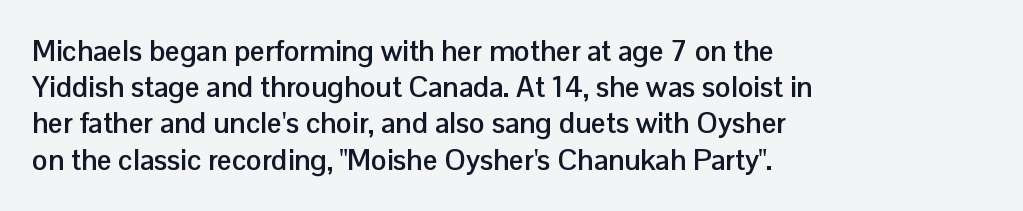
These lines are rendered in a variable-pitch font. Layout note: lines flush left. Descender tails drop into unmarked territory. Posture: upright roman. Is there much room between lines? A standard amount, neither cramped nor airy. The face used here is a sans, in the tradition of grotesques and geometrics.
